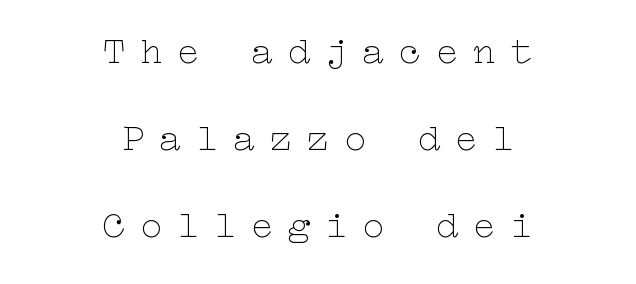
{"italic": "no", "bold": "no", "weight": "thin", "width": "wide", "stroke_contrast": "low", "x_height": "medium", "underline": "no", "align": "center", "line_spacing": "loose", "line_spacing_ratio": 2.35, "letter_spacing": "wide", "letter_spacing_em": 0.4, "glyph_px": 37}
